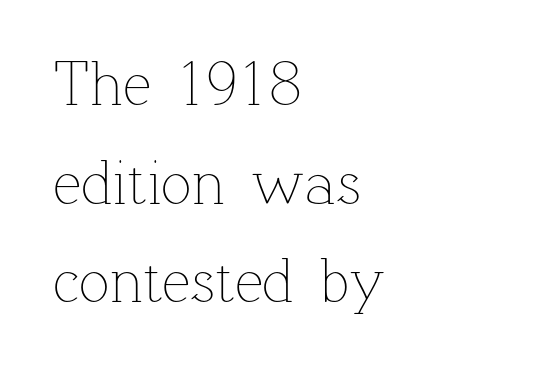
The image shows 64 px thin type, upright; set left-aligned, normal line spacing (1.54x), normal letter spacing, not underlined; low stroke contrast and a medium x-height.
